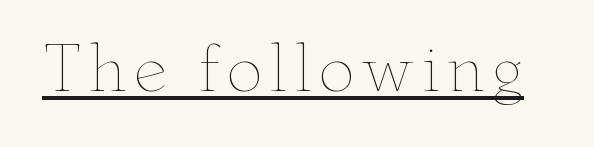
If you drew a line through each stem, it would be perfectly vertical. Proportional: the letters do not fall into vertical columns. This reads as an unemphasized weight, regular at the heaviest. The sample's only ornament is a line tracing under the words.
